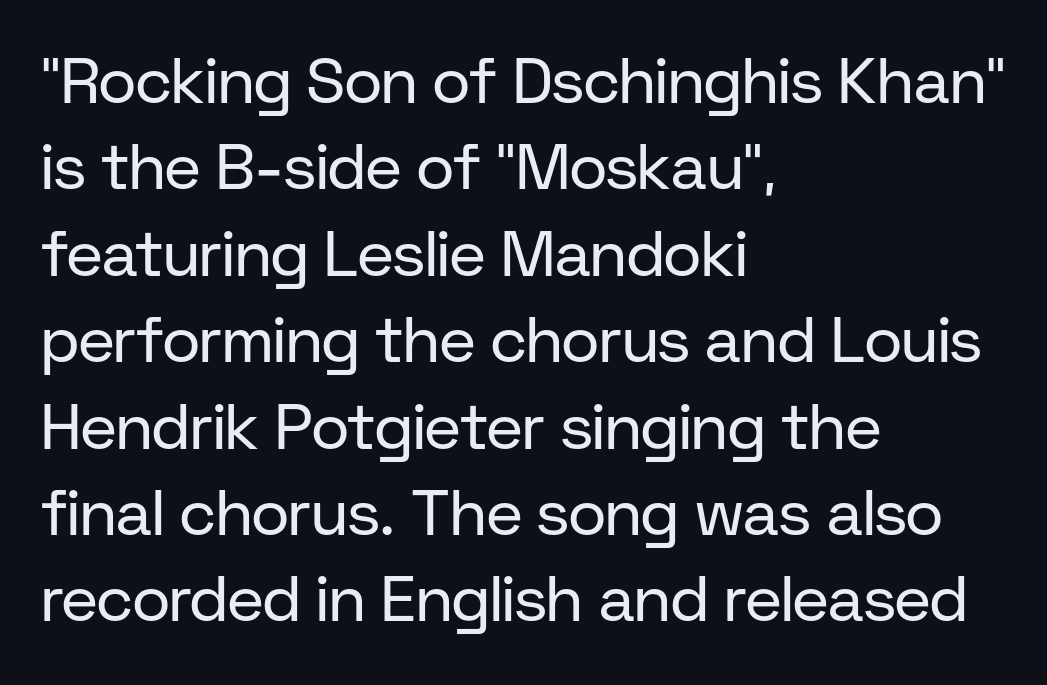
{"serif": "no", "italic": "no", "bold": "no", "weight": "regular", "width": "normal", "stroke_contrast": "low", "x_height": "medium", "monospaced": "no", "underline": "no", "align": "left", "line_spacing": "normal", "line_spacing_ratio": 1.35, "letter_spacing": "normal", "letter_spacing_em": 0.0, "glyph_px": 64}
